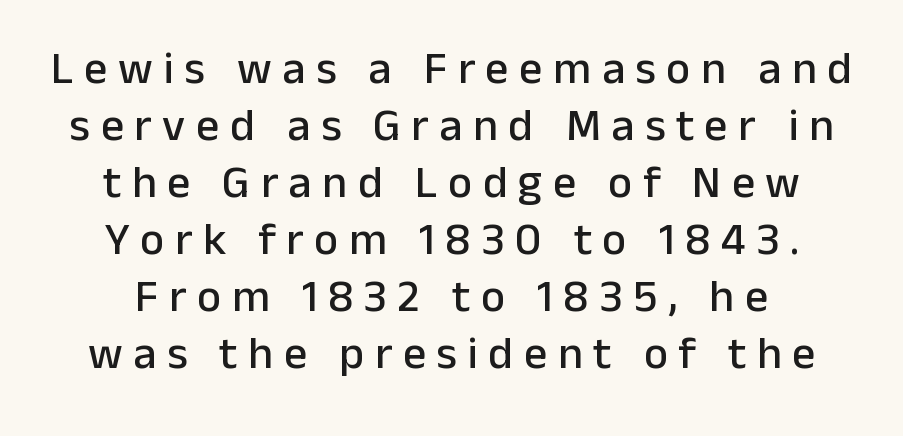
Q: Is the text italic (slanted)? A: No, it is upright.
Q: Is the typeface a serif or a sans-serif typeface? A: Sans-serif.
Q: Is the text underlined? A: No.
Q: How is the paragraph aligned? A: Centered.
Q: Is the spacing between letters normal or unusually wide? A: Unusually wide.
Q: Width (condensed, normal, or wide)? A: Normal.
Q: Stroke contrast? A: Low.
Q: x-height? A: Medium.
Q: Monospaced? A: No.
